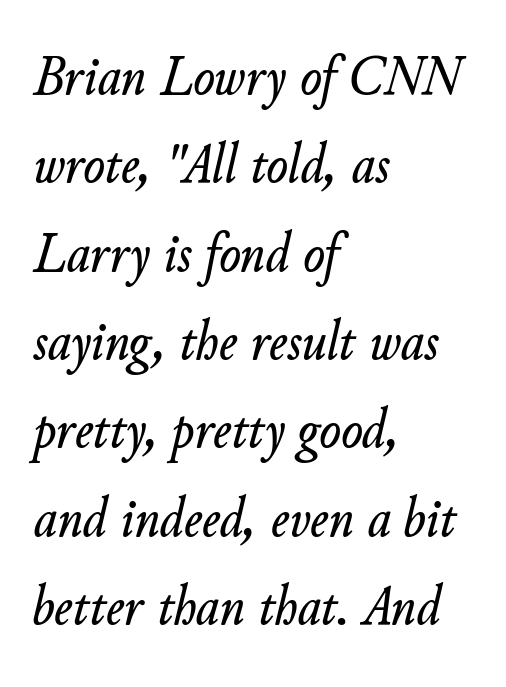
Q: Is the text italic (slanted)? A: Yes, it leans right by about 11 degrees.
Q: Is the text underlined? A: No.
Q: How is the paragraph aligned? A: Left-aligned.
Q: Is the spacing between letters normal or unusually wide? A: Normal.
Q: Is the spacing between lines tight, normal or loose? A: Normal.
Q: Width (condensed, normal, or wide)? A: Normal.
Q: Stroke contrast? A: Low.
Q: x-height? A: Small.
Q: Monospaced? A: No.
